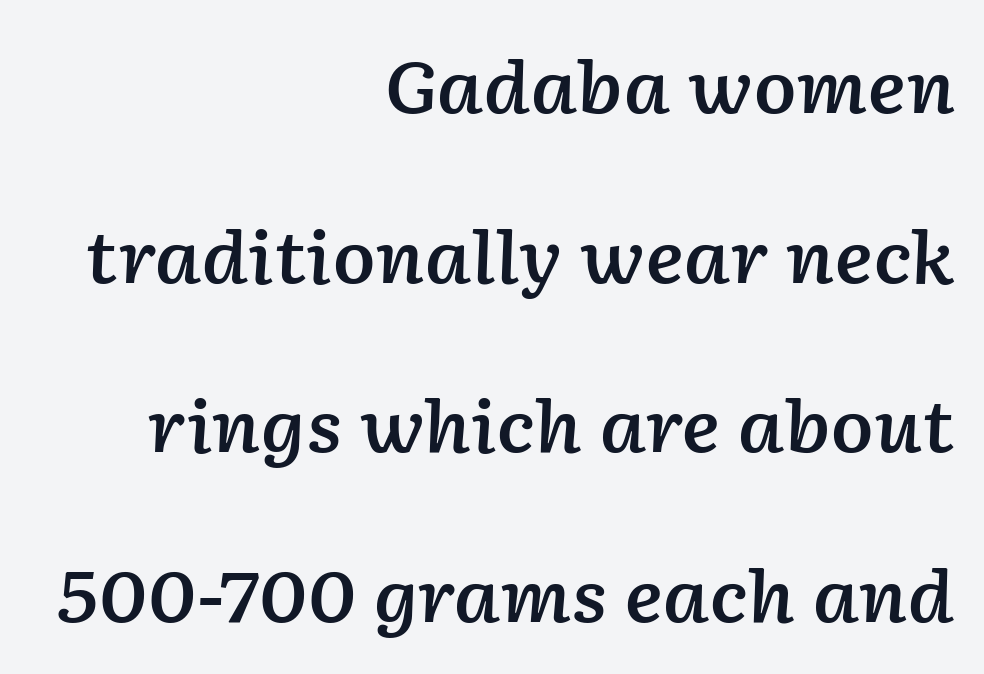
The string is rendered with underlining switched off. The strokes are fattened partway — semibold, not bold. Reading down the block, your eye finds every line finishing at a fixed right position. A typesetter would call this proportional, since set widths differ per character. The rendering keeps characters at their native spacing.
